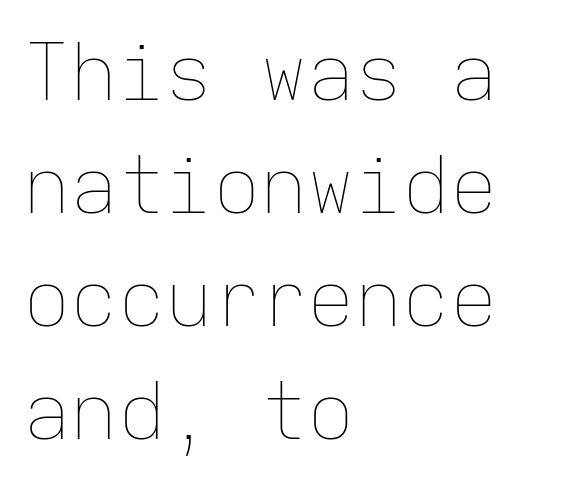
You could call the tracking neutral — neither tight nor loose. You could count columns in this text — the font is strictly monospaced. The glyphs are unaccompanied by any horizontal stroke below them. Every stem runs plumb, perpendicular to the baseline. The rendering anchors every line to the left-hand side.
